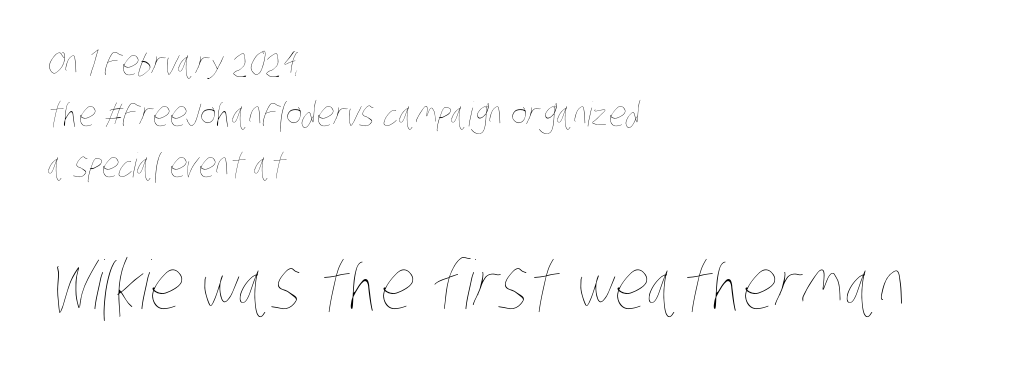
{"bold": "no", "weight": "thin", "width": "condensed", "stroke_contrast": "low", "x_height": "large", "monospaced": "no", "underline": "no", "align": "left", "line_spacing": "normal", "line_spacing_ratio": 1.5, "letter_spacing": "normal", "letter_spacing_em": 0.0, "larger_block": "second", "size_ratio": 1.97, "glyph_px": 67}
